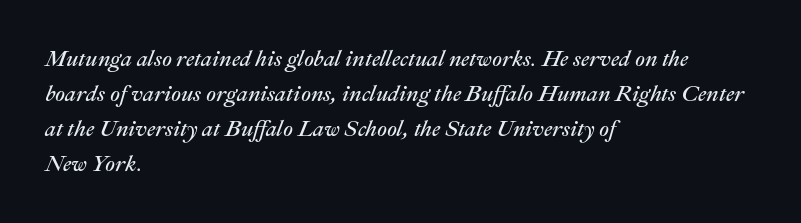
Q: Is the text bold? A: No.
Q: Is the text italic (slanted)? A: Yes, it leans right by about 22 degrees.
Q: Is the text underlined? A: No.
Q: How is the paragraph aligned? A: Left-aligned.
Q: Is the spacing between letters normal or unusually wide? A: Normal.
Q: Is the spacing between lines tight, normal or loose? A: Normal.
